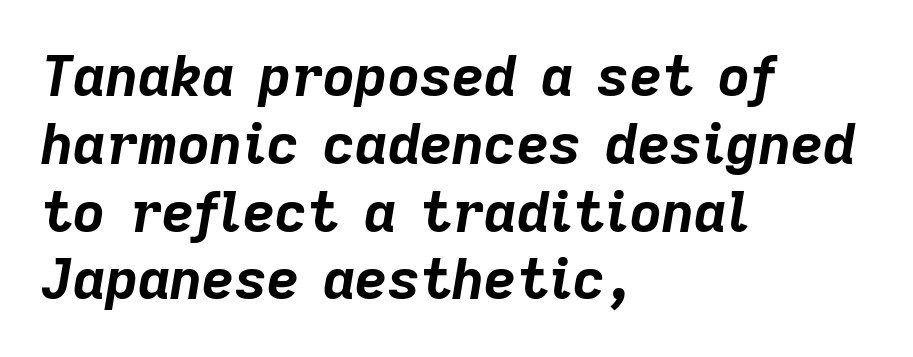
Q: Is the text bold? A: Yes.
Q: Is the text italic (slanted)? A: Yes, it leans right by about 9 degrees.
Q: Is the text underlined? A: No.
Q: How is the paragraph aligned? A: Left-aligned.
Q: Is the spacing between letters normal or unusually wide? A: Normal.
Q: Width (condensed, normal, or wide)? A: Normal.
Q: Stroke contrast? A: Low.
Q: x-height? A: Medium.
Q: Monospaced? A: No.
